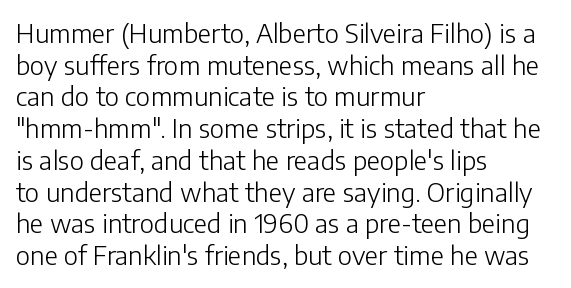
{"italic": "no", "bold": "no", "underline": "no", "align": "left", "line_spacing_ratio": 1.22, "letter_spacing": "normal", "letter_spacing_em": 0.0, "glyph_px": 26}
